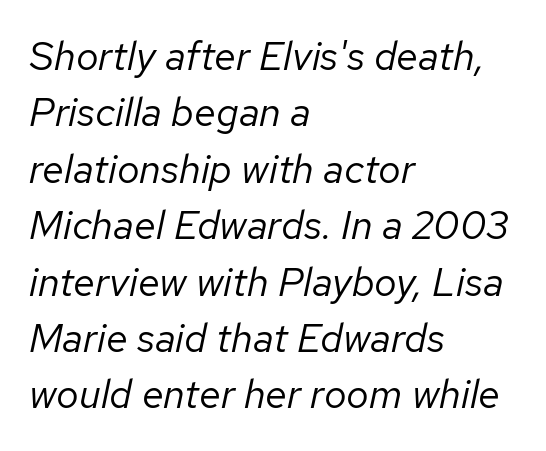
{"italic": "yes", "lean": "right", "slant_degrees": 12, "bold": "no", "weight": "regular", "width": "normal", "stroke_contrast": "low", "x_height": "medium", "monospaced": "no", "underline": "no", "align": "left", "line_spacing": "normal", "line_spacing_ratio": 1.41, "letter_spacing": "normal", "letter_spacing_em": 0.0, "glyph_px": 40}
